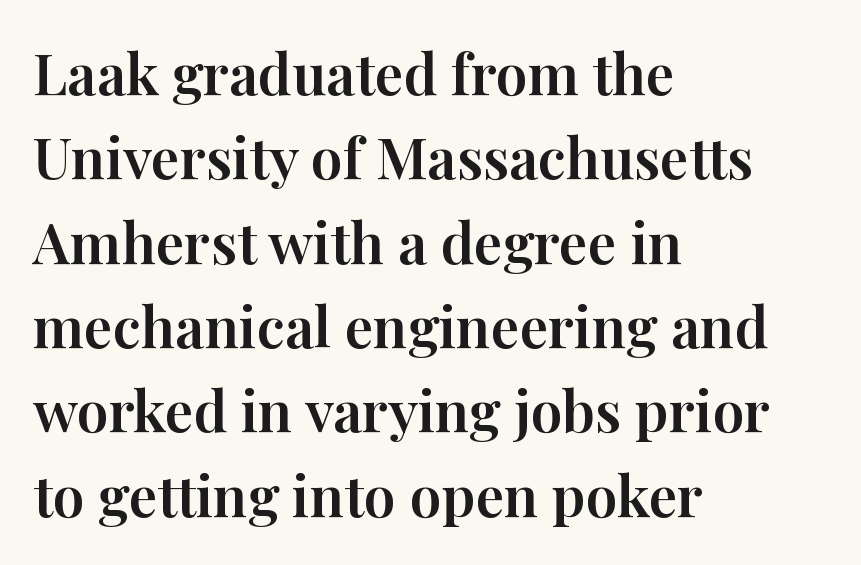
These lines sit exactly where default settings would place them. Observe the serifs anchoring each vertical stroke in this sample. The lettering holds an erect, upright posture throughout. Typeset ragged right — the left edge is the straight one. Tracking value appears to be zero — textbook default spacing. Beneath every word, the page is bare.
